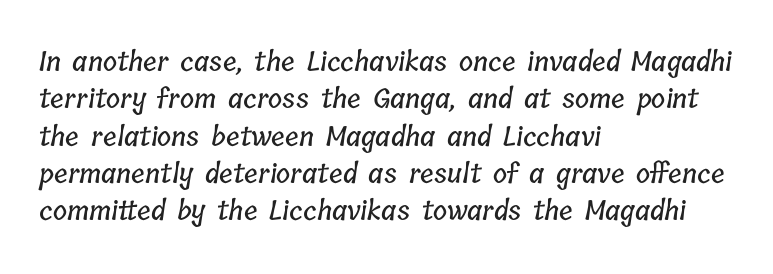
{"underline": "no", "align": "left", "line_spacing": "normal", "line_spacing_ratio": 1.38, "letter_spacing": "normal", "letter_spacing_em": 0.0, "glyph_px": 27}
